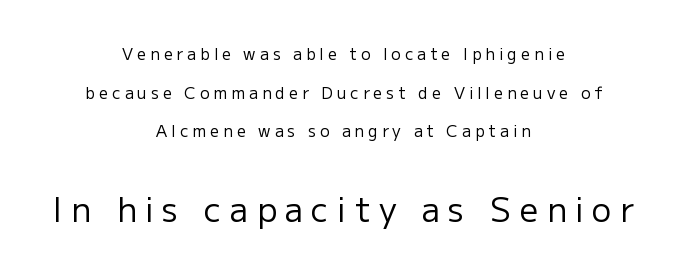
The image shows 33 px regular-weight sans-serif type, upright; set centered, loose line spacing (2.41x), unusually wide letter spacing (+0.25 em), not underlined; the second (bottom) block is 2.06x larger; low stroke contrast and a medium x-height.
